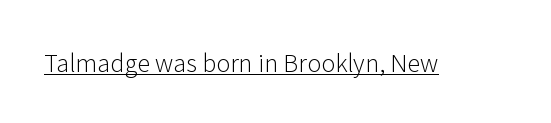
{"italic": "no", "bold": "no", "underline": "yes", "letter_spacing": "normal", "letter_spacing_em": 0.0, "glyph_px": 24}
